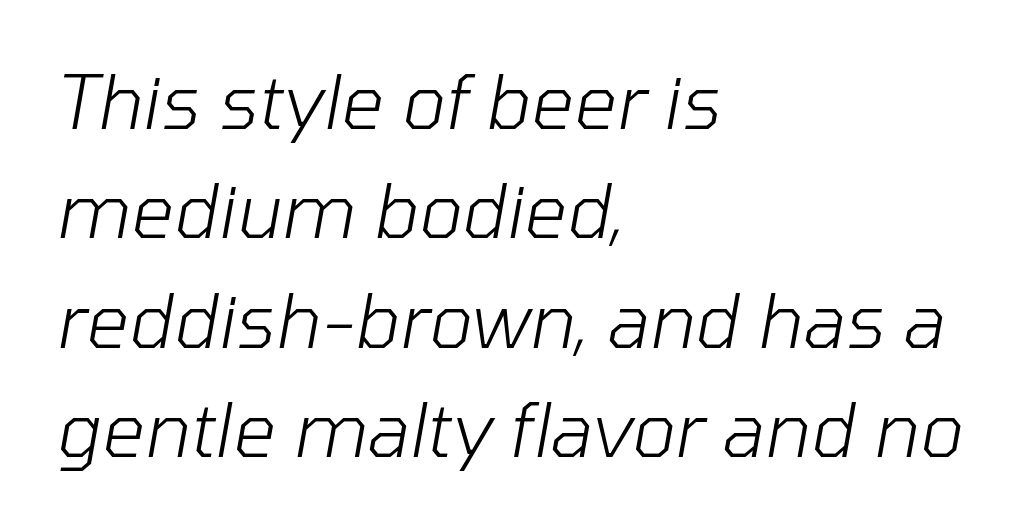
Leftover space on each line is placed entirely after the last word. Is the stroke heavy? The answer is a plain regular-or-lighter. Summary of vertical rhythm: regular, with standard interline spacing. Nobody drew a line under any word here.
